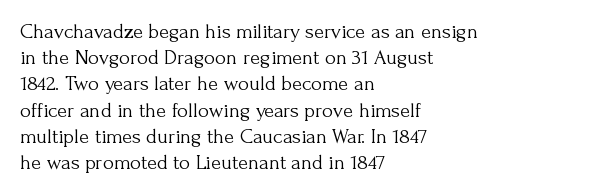
Does extra space separate the letters? No, they use regular spacing. Layout note: lines flush left. The area under the type is left untouched. This reads as an unemphasized weight, regular at the heaviest. This is roman type, the default non-slanted kind. Vertical spacing — default.
